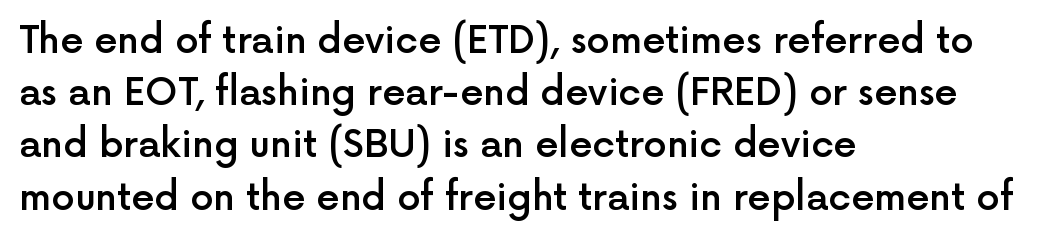
The image shows 37 px semibold sans-serif type, upright; set left-aligned, normal line spacing (1.41x), normal letter spacing, not underlined; a medium x-height.
